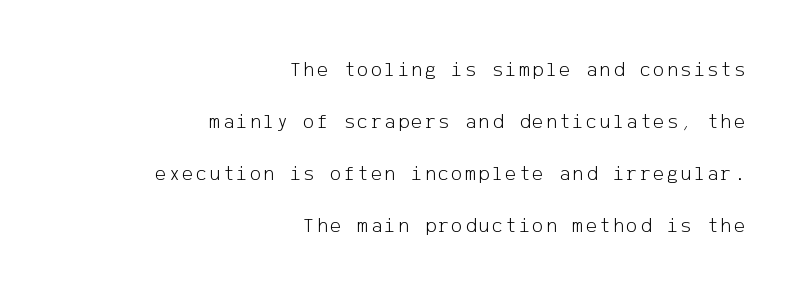
{"italic": "no", "bold": "no", "underline": "no", "align": "right", "line_spacing": "loose", "line_spacing_ratio": 2.48, "glyph_px": 21}
